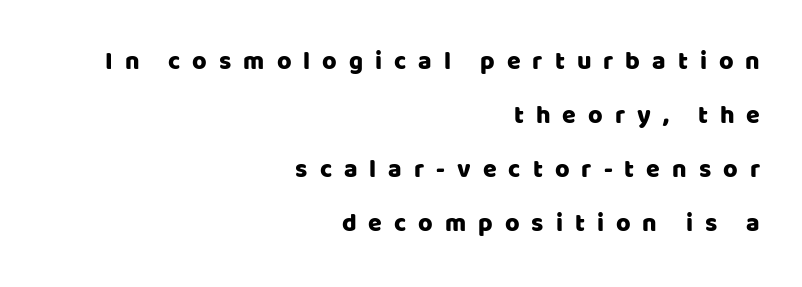
Q: Is the text italic (slanted)? A: No, it is upright.
Q: Is the text underlined? A: No.
Q: How is the paragraph aligned? A: Right-aligned.
Q: Is the spacing between letters normal or unusually wide? A: Unusually wide.
Q: Is the spacing between lines tight, normal or loose? A: Loose.
